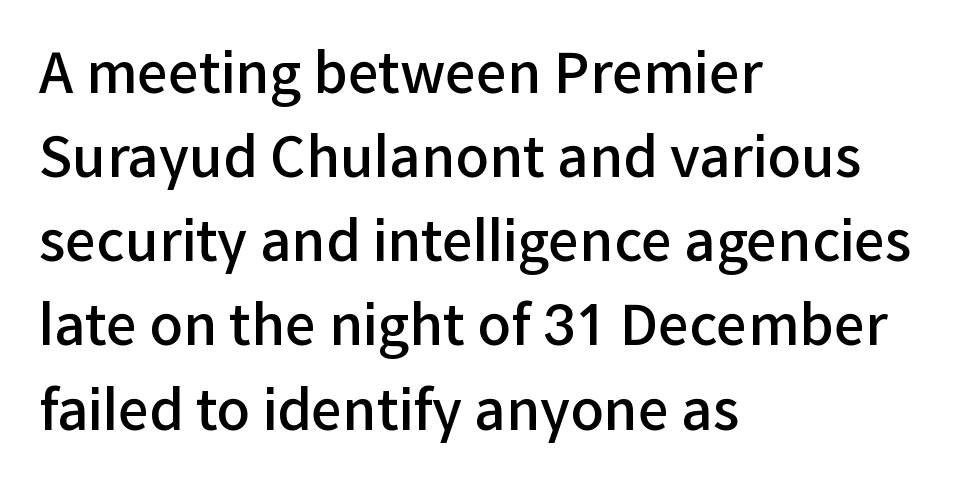
Q: Is the text bold? A: Semi-bold.
Q: Is the text italic (slanted)? A: No, it is upright.
Q: Is the typeface a serif or a sans-serif typeface? A: Sans-serif.
Q: Is the text underlined? A: No.
Q: How is the paragraph aligned? A: Left-aligned.
Q: Is the spacing between letters normal or unusually wide? A: Normal.
Q: Is the spacing between lines tight, normal or loose? A: Normal.
Q: Width (condensed, normal, or wide)? A: Normal.
Q: Stroke contrast? A: Low.
Q: x-height? A: Medium.
Q: Monospaced? A: No.
